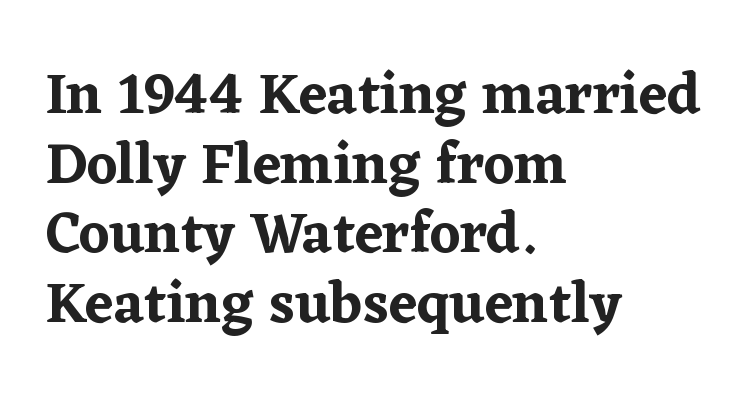
The image shows 58 px serif type, upright; set left-aligned, line spacing 1.2x, normal letter spacing, not underlined; low stroke contrast and a medium x-height.
